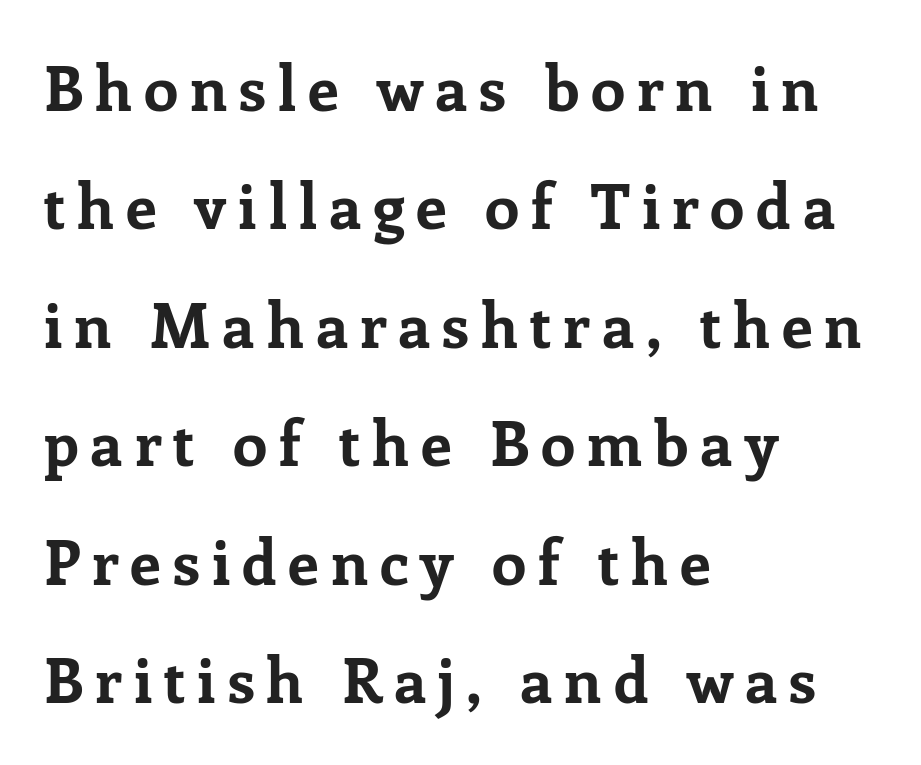
The image shows 62 px bold serif type, upright; set left-aligned, loose line spacing (1.91x), not underlined; low stroke contrast and a medium x-height.
